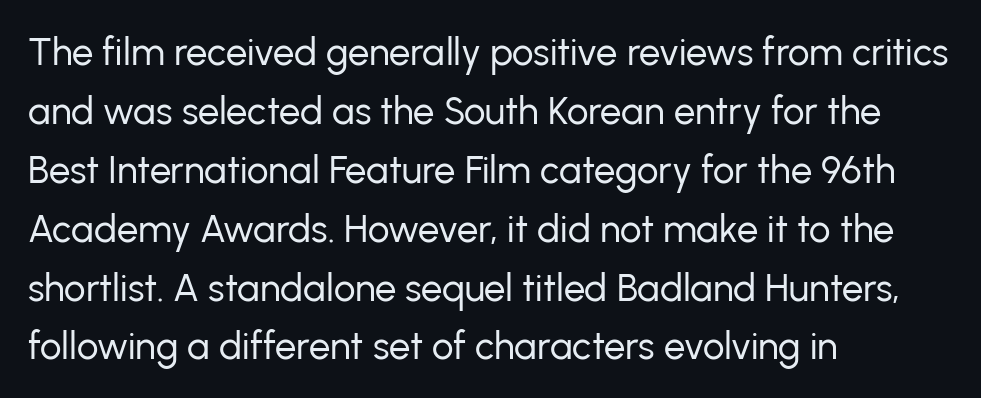
Q: Is the text bold? A: No.
Q: Is the text italic (slanted)? A: No, it is upright.
Q: Is the typeface a serif or a sans-serif typeface? A: Sans-serif.
Q: Is the text underlined? A: No.
Q: How is the paragraph aligned? A: Left-aligned.
Q: Is the spacing between letters normal or unusually wide? A: Normal.
Q: Is the spacing between lines tight, normal or loose? A: Normal.
Q: Width (condensed, normal, or wide)? A: Normal.
Q: Stroke contrast? A: Low.
Q: x-height? A: Medium.
Q: Monospaced? A: No.
